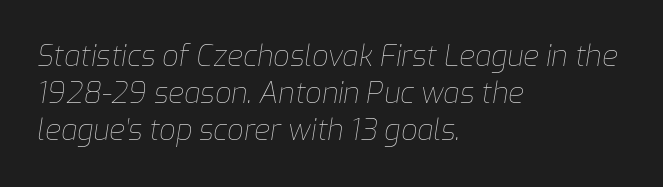
{"italic": "yes", "lean": "right", "slant_degrees": 9, "bold": "no", "weight": "thin", "width": "normal", "stroke_contrast": "low", "x_height": "medium", "monospaced": "no", "underline": "no", "align": "left", "line_spacing": "normal", "line_spacing_ratio": 1.28, "letter_spacing": "normal", "letter_spacing_em": 0.0, "glyph_px": 29}
